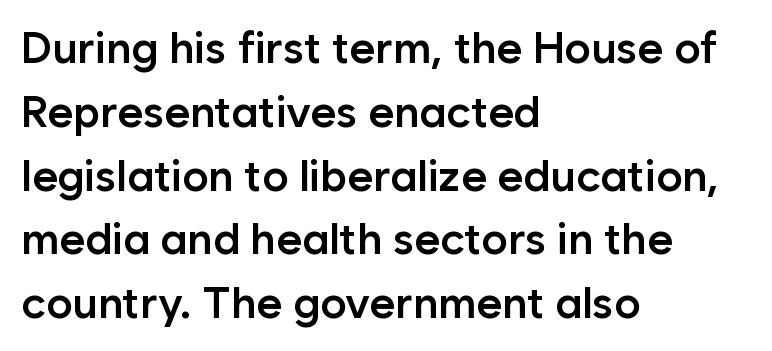
Has an underline been added? It has not. Is this a fixed-width face? No — the glyphs have proportional, varying widths. The vertical gap from one line to the next is medium. Horizontally, the lines are justified to the leading edge only.
